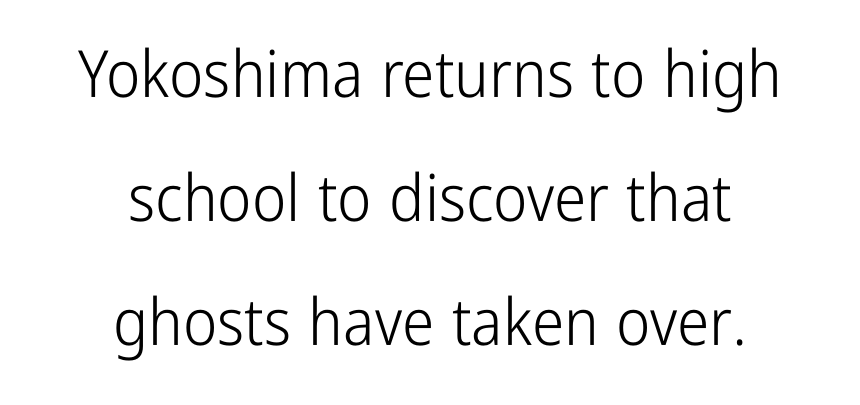
The lines are quadded center. Here the glyphs are tracked normally, forming tight word shapes. Weight: not bold — regular or lighter. The glyphs in this specimen are sans serif. Descenders are the only things crossing below the line.
